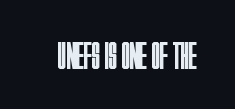
The characters are drawn with everyday or finer stroke widths. Lines of text with bare space underneath. Character widths vary here, with narrow letters taking less room than wide ones. The gaps between neighbouring characters are ordinary and unremarkable. Type style note: lacks serifs. The type sits square on the baseline with zero lean.
